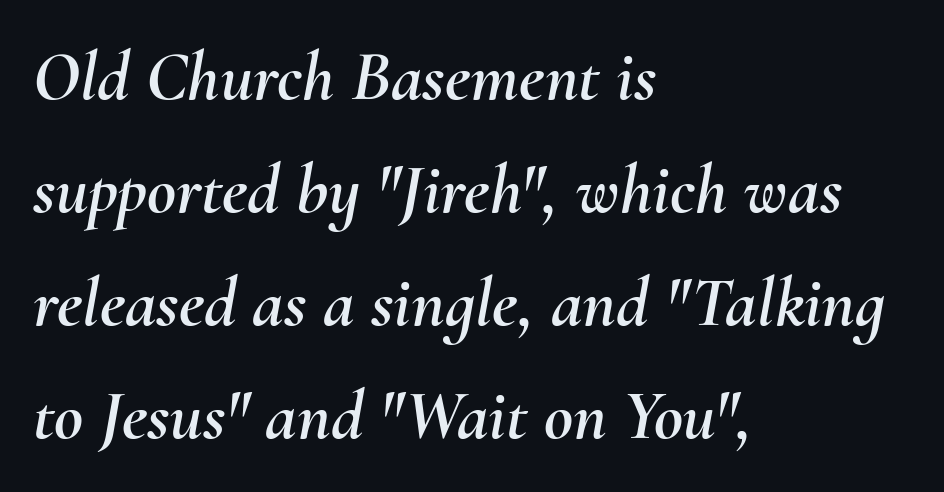
The image shows 71 px text type, italic (leaning right); set left-aligned, normal line spacing (1.59x), normal letter spacing, not underlined; medium stroke contrast and a small x-height.
